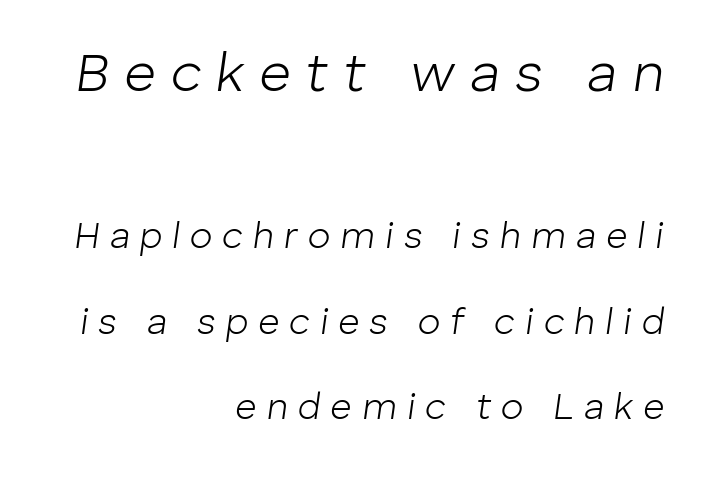
The image shows 55 px light type, italic (leaning right); set right-aligned, loose line spacing (2.3x), unusually wide letter spacing (+0.27 em), not underlined; the first (top) block is 1.49x larger; low stroke contrast and a medium x-height.
